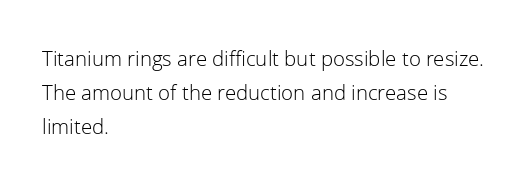
These lines stack with their left ends in a neat column. Any mark beneath the type? The region is blank. Short note: letters normally spaced. The type sits square on the baseline with zero lean.
